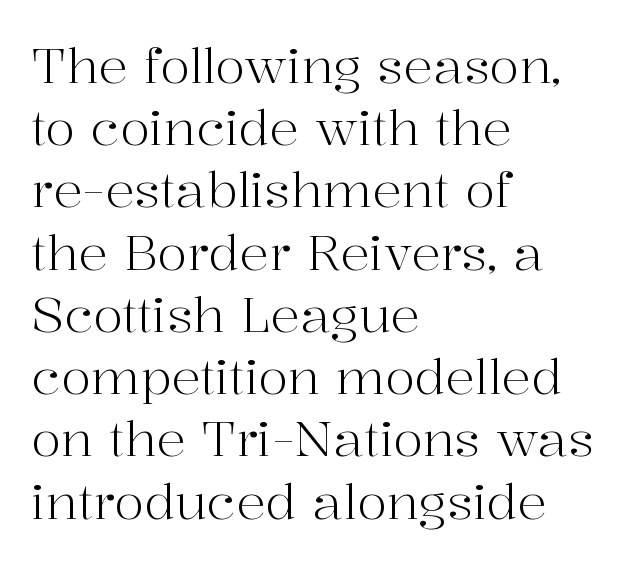
The image shows 49 px light serif type, upright; set left-aligned, normal line spacing (1.27x), normal letter spacing, not underlined; high stroke contrast and a medium x-height.
